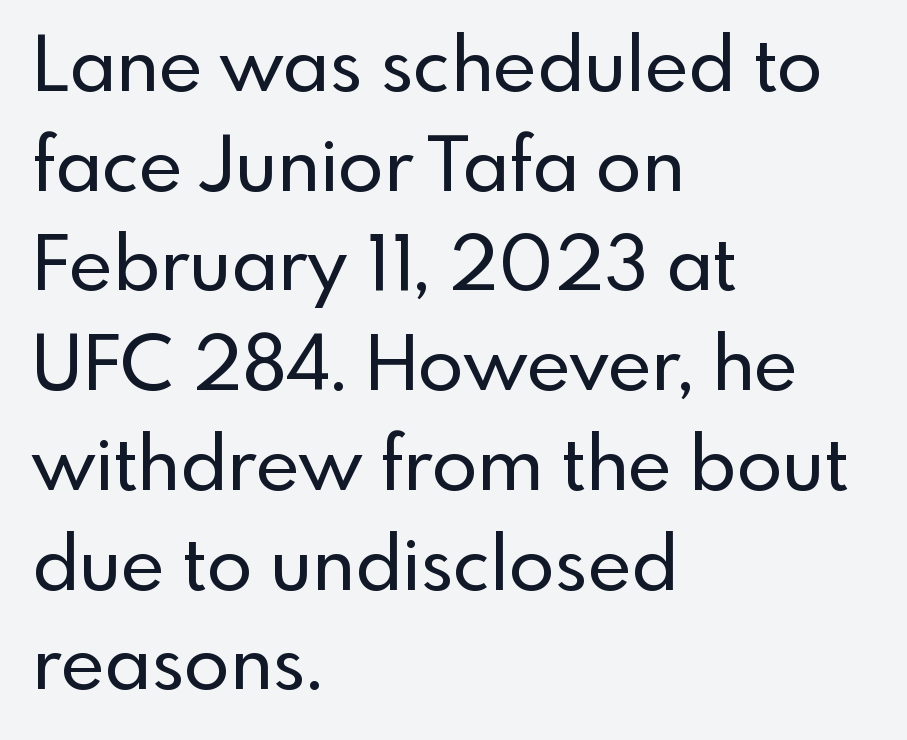
{"serif": "no", "italic": "no", "width": "normal", "x_height": "small", "monospaced": "no", "underline": "no", "align": "left", "line_spacing": "normal", "line_spacing_ratio": 1.33, "letter_spacing": "normal", "letter_spacing_em": 0.0, "glyph_px": 75}
